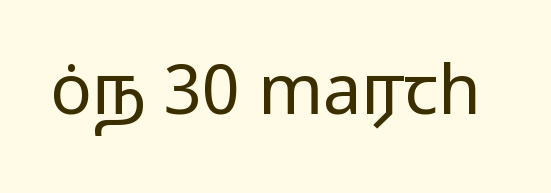
The image shows 69 px regular-weight, wide sans-serif type, upright; set normal letter spacing, not underlined; low stroke contrast and a medium x-height.
